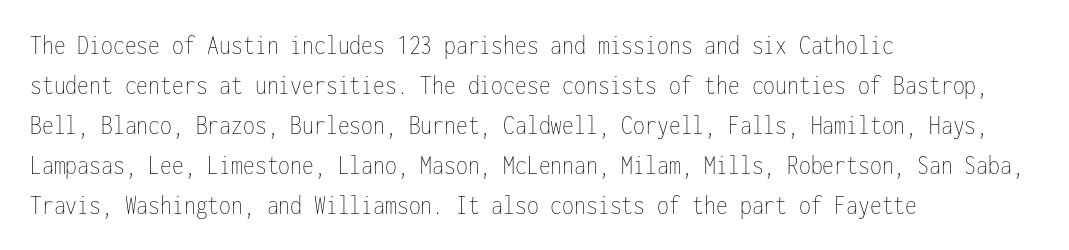
Q: Is the text bold? A: No.
Q: Is the text italic (slanted)? A: No, it is upright.
Q: Is the text underlined? A: No.
Q: How is the paragraph aligned? A: Left-aligned.
Q: Is the spacing between letters normal or unusually wide? A: Normal.
Q: Is the spacing between lines tight, normal or loose? A: Normal.
